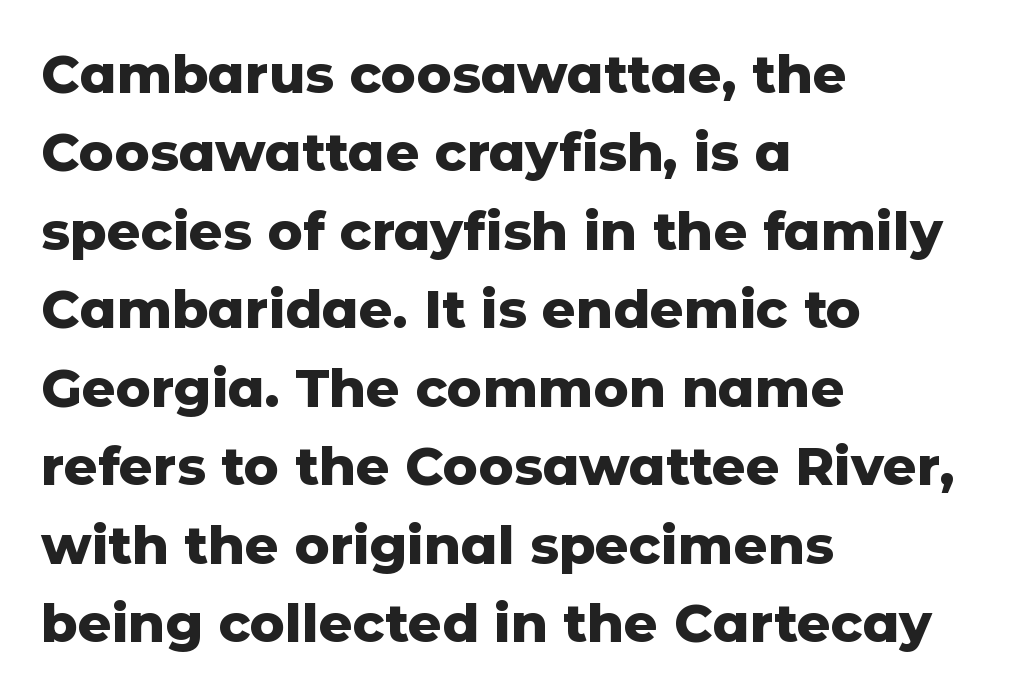
The image shows 53 px heavy sans-serif type, upright; set left-aligned, normal line spacing (1.48x), normal letter spacing, not underlined; low stroke contrast and a medium x-height.
